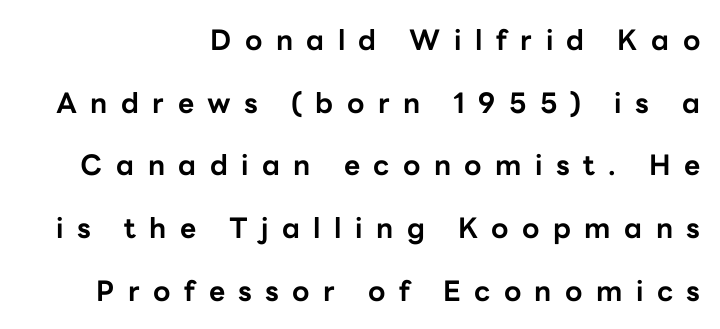
The image shows 28 px bold sans-serif type, upright; set right-aligned, loose line spacing (2.24x), unusually wide letter spacing (+0.48 em), not underlined; low stroke contrast and a medium x-height.
